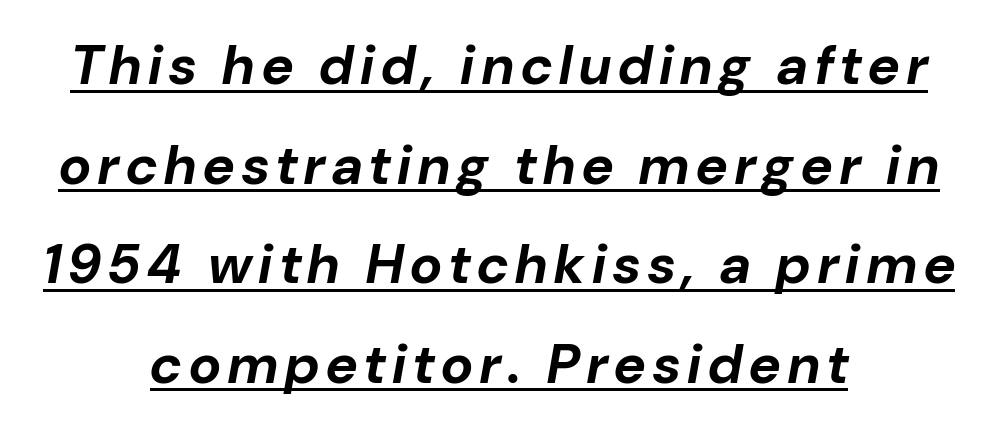
The image shows 55 px bold type, italic (leaning right); set centered, line spacing 1.81x, underlined; low stroke contrast and a medium x-height.
